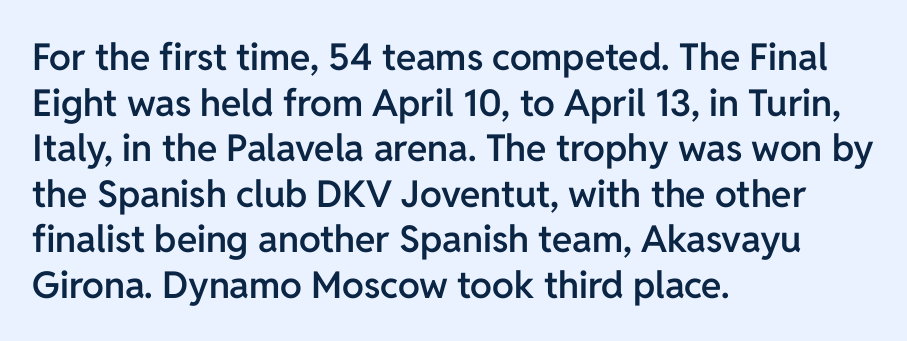
Font category for this specimen: sans-serif. This sample uses an upright cut, with every glyph sitting square on the baseline. A semibold gives these letters moderate extra thickness, short of bold. A typesetter would call this proportional, since set widths differ per character. Quick note: underline off.
